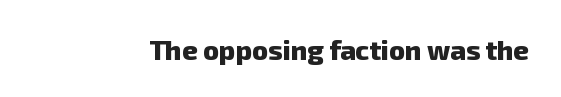
Thick stems and heavy bowls — unmistakably bold. The specimen omits any rule beneath the text block's lines. How are the letters spaced? Ordinarily, with no added tracking.
